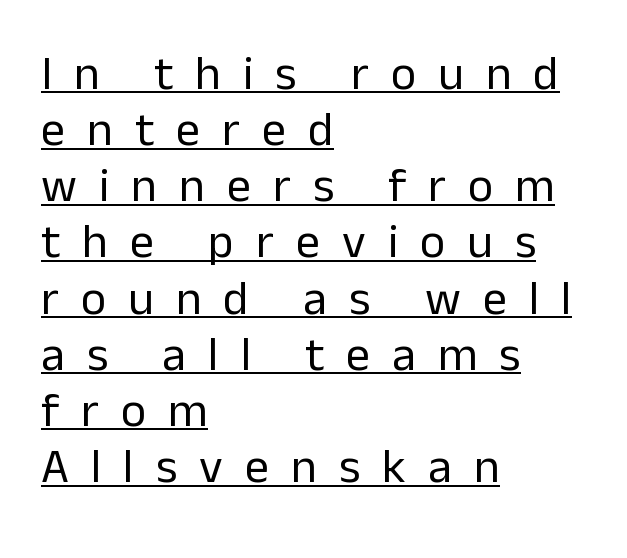
{"serif": "no", "italic": "no", "bold": "no", "weight": "regular", "width": "normal", "stroke_contrast": "low", "x_height": "medium", "monospaced": "no", "underline": "yes", "align": "left", "line_spacing_ratio": 1.17, "letter_spacing": "wide", "letter_spacing_em": 0.46, "glyph_px": 48}
